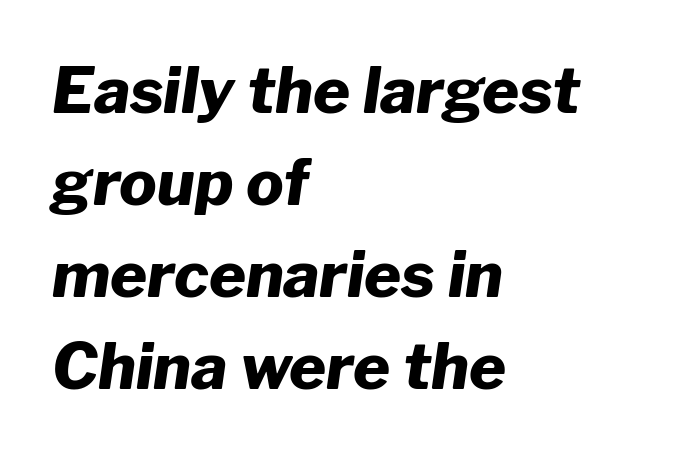
Evenly set lines give the paragraph a standard silhouette. Compared with ordinary roman type, these characters are visibly tilted. Typesetter's note: full bold, strokes at maximum text heaviness. Note the varied advance widths — an 'i' is clearly narrower than an 'm'. Which margin do the lines hug? The left one — the right edge is uneven.
